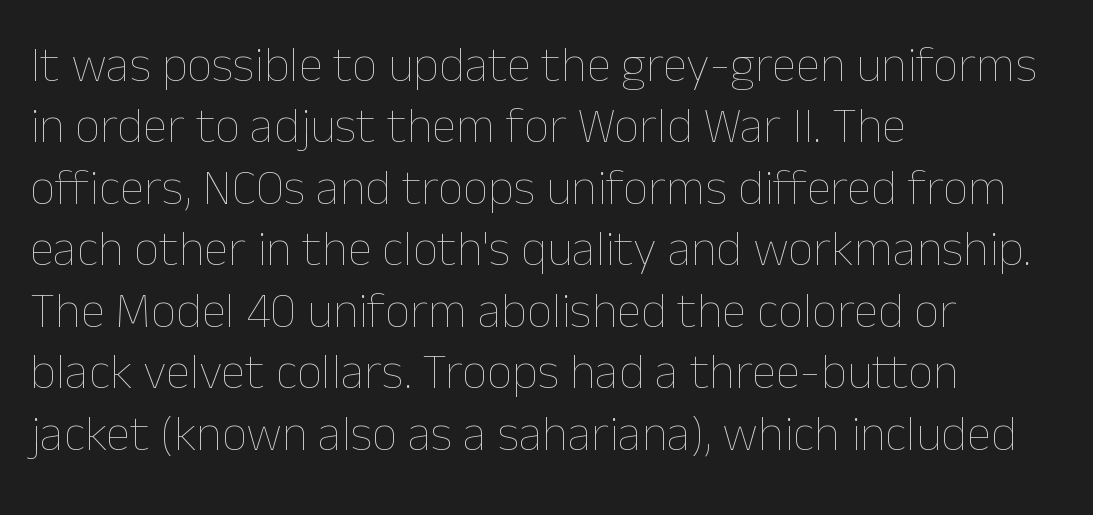
A typesetter would call this proportional, since set widths differ per character. Casual observation: everything's shoved over to the left. The typesetting does not lean heavy: it is not bold. The words here are not underlined. The passage shown has conventional tracking throughout. The type sits square on the baseline with zero lean.
